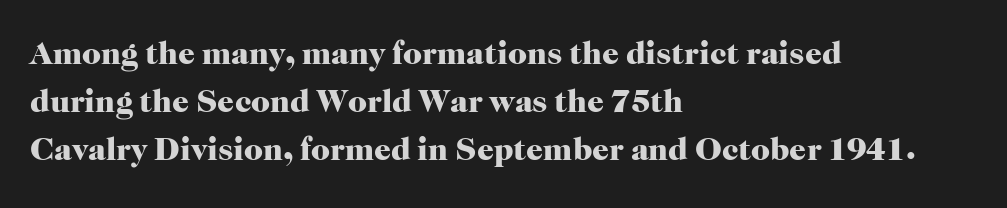
Q: Is the text bold? A: Yes.
Q: Is the text italic (slanted)? A: No, it is upright.
Q: Is the typeface a serif or a sans-serif typeface? A: Serif.
Q: Is the text underlined? A: No.
Q: How is the paragraph aligned? A: Left-aligned.
Q: Is the spacing between letters normal or unusually wide? A: Normal.
Q: Is the spacing between lines tight, normal or loose? A: Normal.
Q: Width (condensed, normal, or wide)? A: Normal.
Q: Stroke contrast? A: High.
Q: x-height? A: Medium.
Q: Monospaced? A: No.
